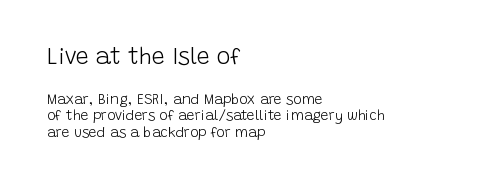
{"italic": "no", "bold": "no", "underline": "no", "align": "left", "line_spacing_ratio": 1.19, "letter_spacing": "normal", "letter_spacing_em": 0.0, "larger_block": "first", "size_ratio": 1.64, "glyph_px": 23}
